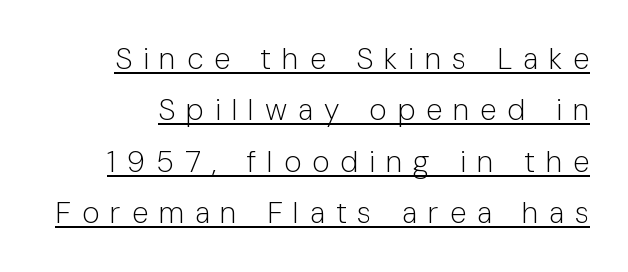
The image shows 30 px light sans-serif type, upright; set line spacing 1.71x, unusually wide letter spacing (+0.36 em), underlined; low stroke contrast and a medium x-height.
